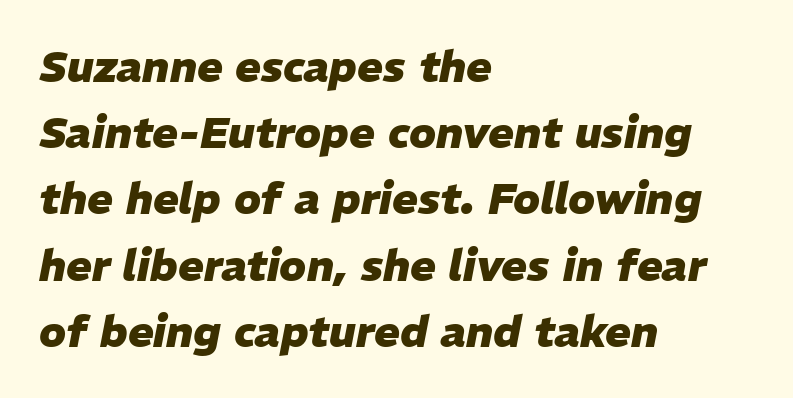
Q: Is the text bold? A: Yes.
Q: Is the text italic (slanted)? A: Yes, it leans right by about 11 degrees.
Q: Is the text underlined? A: No.
Q: How is the paragraph aligned? A: Left-aligned.
Q: Is the spacing between letters normal or unusually wide? A: Normal.
Q: Is the spacing between lines tight, normal or loose? A: Normal.
Q: Width (condensed, normal, or wide)? A: Normal.
Q: Stroke contrast? A: Low.
Q: x-height? A: Medium.
Q: Monospaced? A: No.
